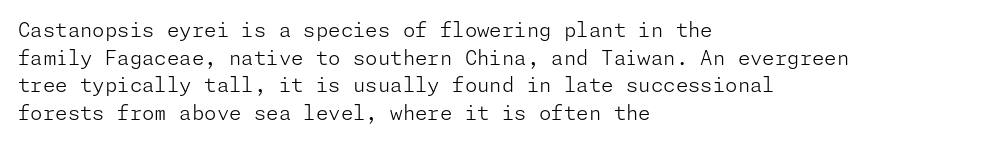
Q: Is the text bold? A: No.
Q: Is the text italic (slanted)? A: No, it is upright.
Q: Is the text underlined? A: No.
Q: How is the paragraph aligned? A: Left-aligned.
Q: Is the spacing between letters normal or unusually wide? A: Normal.
Q: Is the spacing between lines tight, normal or loose? A: Normal.
